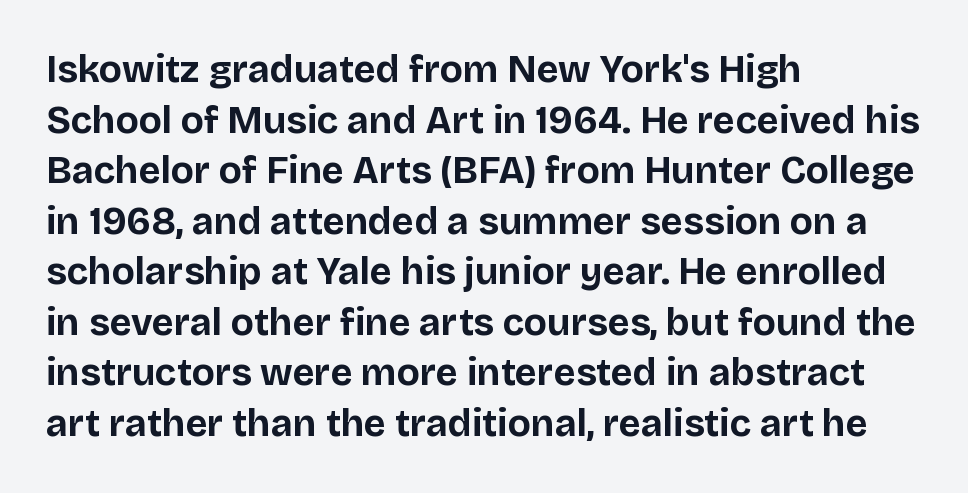
The image shows 38 px bold sans-serif type, upright; set left-aligned, normal line spacing (1.33x), normal letter spacing, not underlined; low stroke contrast and a large x-height.
